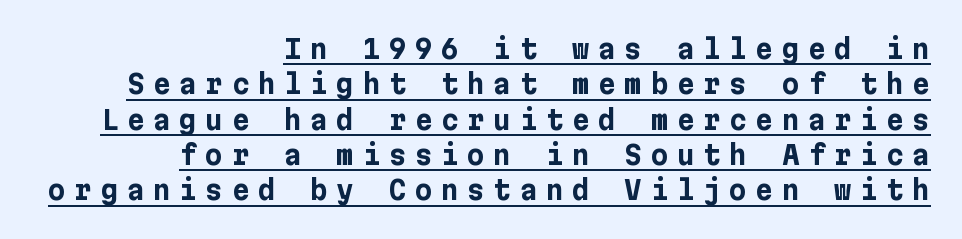
Typographic density is high because the face is bold. Tracking here is generous; glyphs stand well apart from one another. Leading matches the norm, producing a regular column. Designer's note — italics off, roman on. A rule runs beneath these lines of type. Right-aligned paragraph, ragged on the left.
